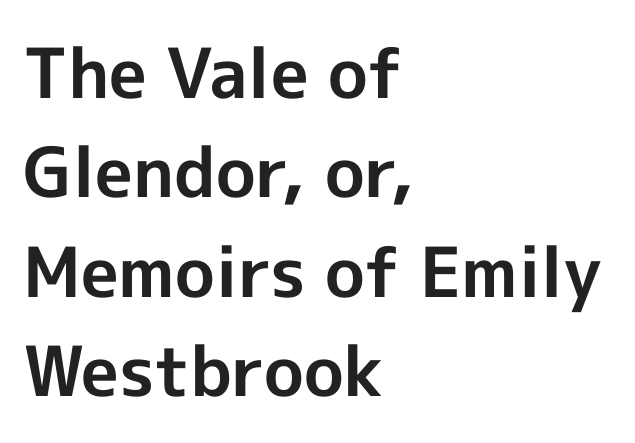
The image shows 69 px bold sans-serif type, upright; set left-aligned, normal line spacing (1.44x), normal letter spacing, not underlined; a medium x-height.
